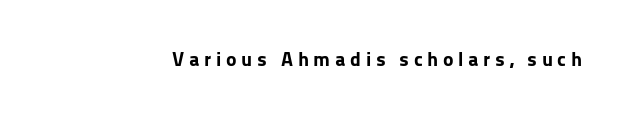
{"italic": "no", "bold": "yes", "underline": "no", "letter_spacing": "wide", "letter_spacing_em": 0.23, "glyph_px": 20}
